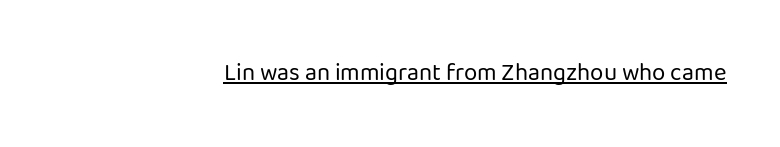
The image shows 24 px text type, upright; set right-aligned, normal letter spacing, underlined.
